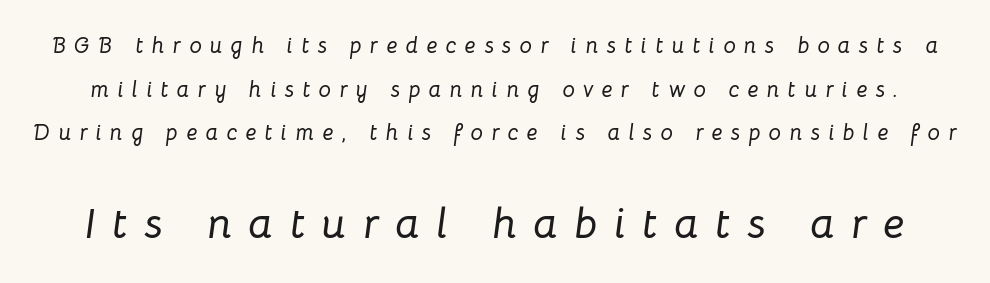
The image shows 43 px text type, italic (leaning right); set loose line spacing (1.98x), unusually wide letter spacing (+0.38 em), not underlined; the second (bottom) block is 1.95x larger; low stroke contrast and a medium x-height.
